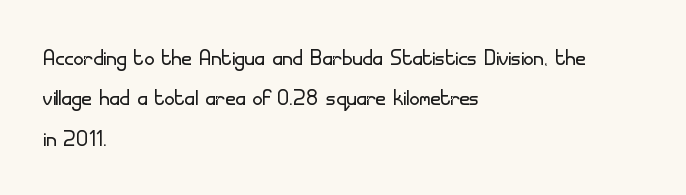
Teacher's note: observe the even left margin — that is flush-left alignment. The foot of each line stays bare and open. You can tell it's not italic because the verticals are truly vertical. Here the glyphs are tracked normally, forming tight word shapes. Caption: face not bold, strokes unweighted.
